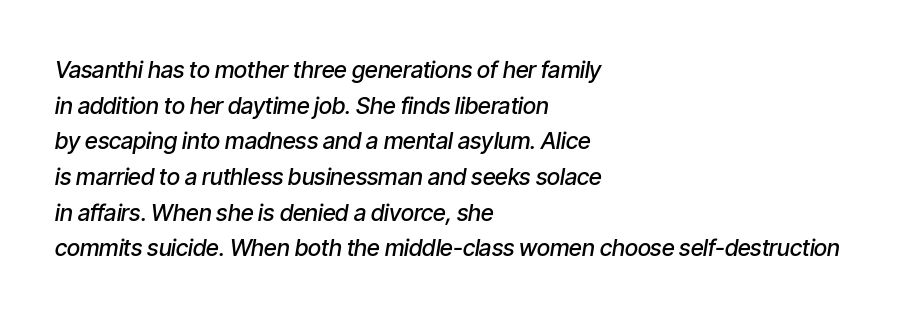
The image shows 23 px text type, italic (leaning right); set left-aligned, normal line spacing (1.55x), normal letter spacing, not underlined.
